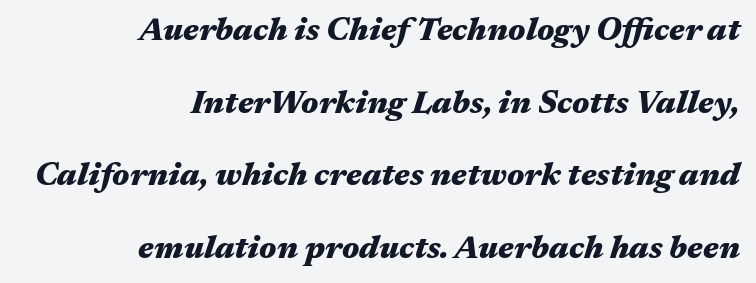
The image shows 32 px heavy, wide type, italic (leaning right); set right-aligned, loose line spacing (2.27x), normal letter spacing, not underlined; medium stroke contrast and a medium x-height.
